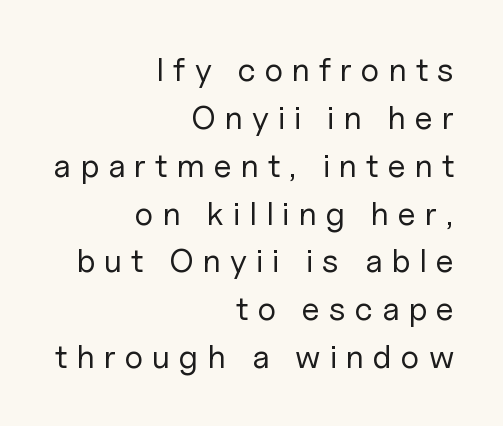
Q: Is the text bold? A: No.
Q: Is the text italic (slanted)? A: No, it is upright.
Q: Is the typeface a serif or a sans-serif typeface? A: Sans-serif.
Q: Is the text underlined? A: No.
Q: How is the paragraph aligned? A: Right-aligned.
Q: Is the spacing between letters normal or unusually wide? A: Unusually wide.
Q: Is the spacing between lines tight, normal or loose? A: Normal.
Q: Width (condensed, normal, or wide)? A: Normal.
Q: Stroke contrast? A: Low.
Q: x-height? A: Medium.
Q: Monospaced? A: No.
